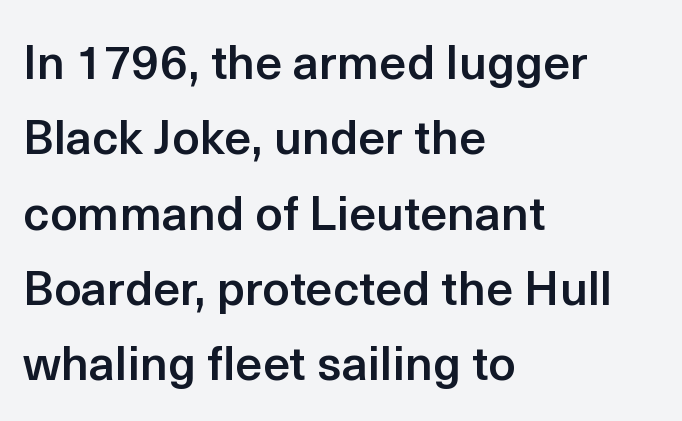
{"serif": "no", "italic": "no", "bold": "semi", "weight": "semibold", "width": "normal", "x_height": "medium", "monospaced": "no", "underline": "no", "align": "left", "line_spacing": "normal", "line_spacing_ratio": 1.57, "letter_spacing": "normal", "letter_spacing_em": 0.0, "glyph_px": 48}
